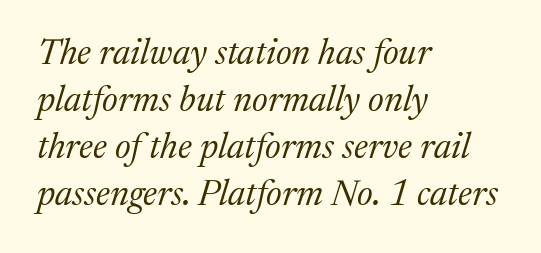
Rows of type keep a routine distance in the vertical direction. The baseline area is clear. The letters advance in unequal steps, a hallmark of proportional type. The characters display serif detailing at their extremities. Caption: multi-line text, flush left, ragged right. Tracking value appears to be zero — textbook default spacing.
